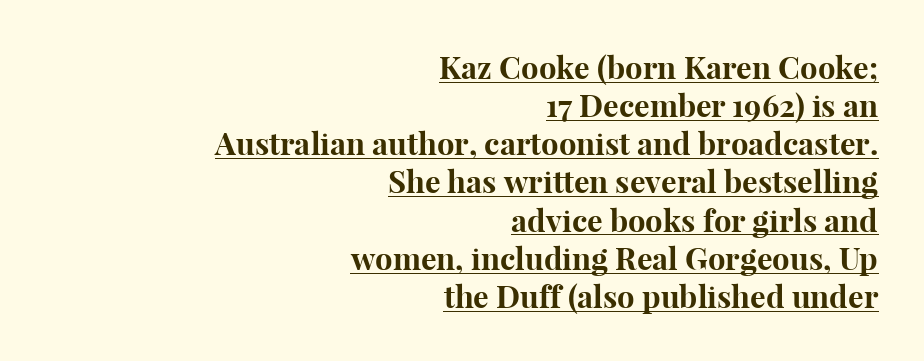
Q: Is the text bold? A: Yes.
Q: Is the text italic (slanted)? A: No, it is upright.
Q: Is the typeface a serif or a sans-serif typeface? A: Serif.
Q: Is the text underlined? A: Yes.
Q: How is the paragraph aligned? A: Right-aligned.
Q: Is the spacing between letters normal or unusually wide? A: Normal.
Q: Width (condensed, normal, or wide)? A: Normal.
Q: Stroke contrast? A: High.
Q: x-height? A: Medium.
Q: Monospaced? A: No.
